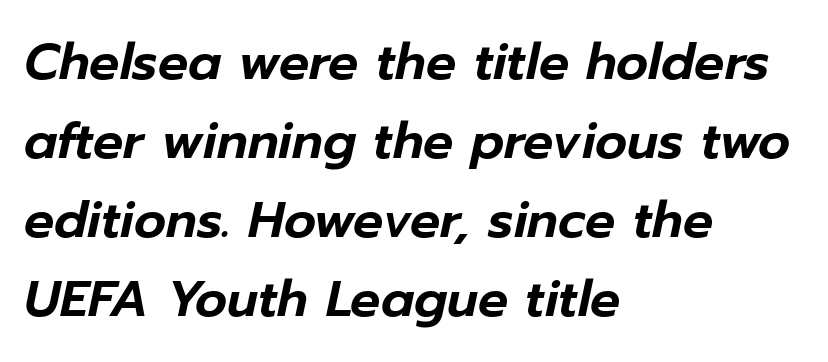
Q: Is the text italic (slanted)? A: Yes, it leans right by about 12 degrees.
Q: Is the text underlined? A: No.
Q: How is the paragraph aligned? A: Left-aligned.
Q: Is the spacing between letters normal or unusually wide? A: Normal.
Q: Is the spacing between lines tight, normal or loose? A: Normal.
Q: Width (condensed, normal, or wide)? A: Normal.
Q: Stroke contrast? A: Low.
Q: x-height? A: Medium.
Q: Monospaced? A: No.
